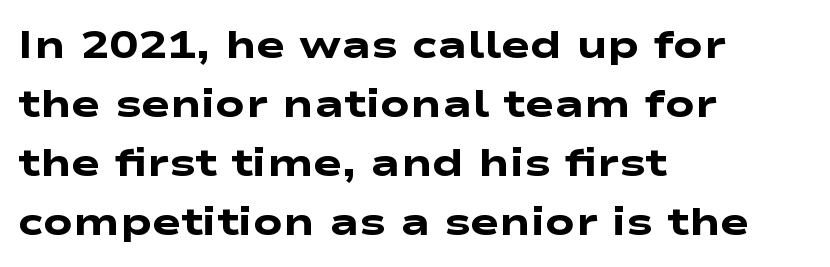
The image shows 39 px heavy, wide sans-serif type; set left-aligned, normal line spacing (1.51x), normal letter spacing, not underlined; low stroke contrast and a medium x-height.
